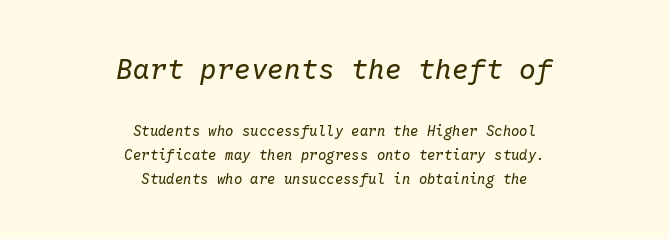
The image shows 28 px regular-weight type, italic (leaning right), monospaced; set centered, line spacing 1.72x, normal letter spacing, not underlined; the first (top) block is 2.0x larger; low stroke contrast and a medium x-height.
